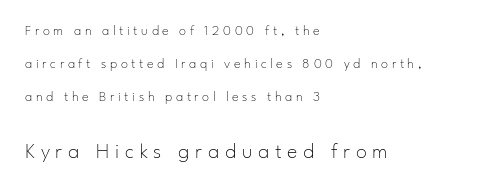
These lines stack with their left ends in a neat column. The horizontal fit of the characters is loose and conspicuously gappy. Size hierarchy here favors the trailing block over the leading one. Ascenders rise straight up at ninety degrees. Has an underline been added? It has not. Notice the wide empty band between every row — that's loose leading.
